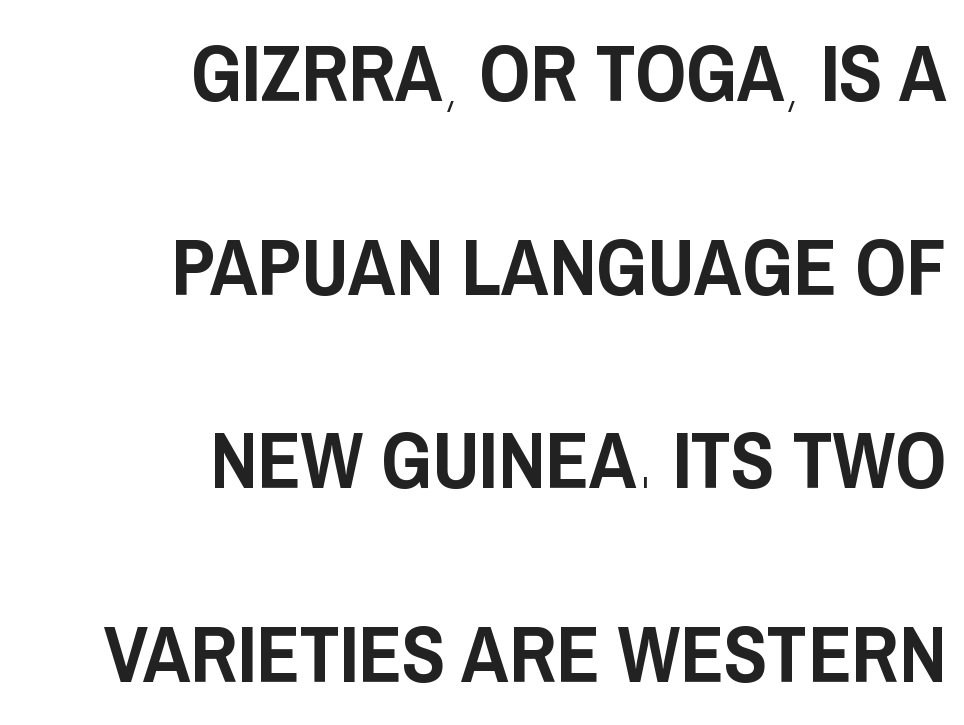
The image shows 80 px condensed sans-serif type, upright; set right-aligned, loose line spacing (2.42x), normal letter spacing, not underlined; low stroke contrast and a large x-height.
